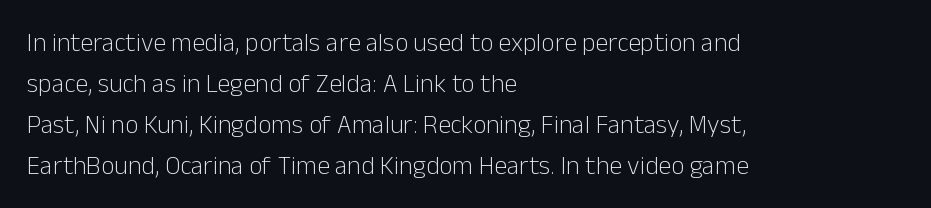
The image shows 26 px text type, upright; set left-aligned, normal line spacing (1.58x), normal letter spacing, not underlined.
